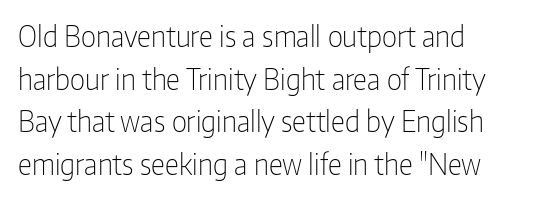
Do the characters align in a grid? No, the font is proportional. Nothing unusual about the tracking: characters are spaced as the font intends. Typographically, this falls in the sans-serif category. Unlike italic type, these characters show no tilt at all. Bare-footed words on every line.
